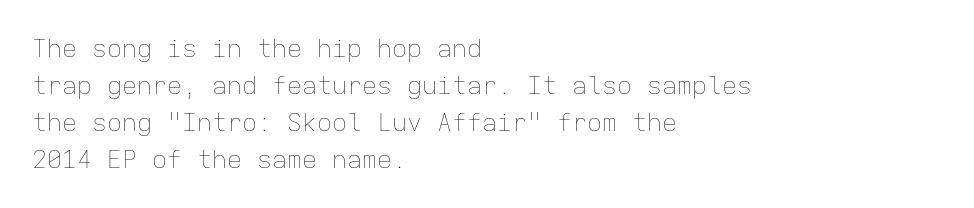
The image shows 25 px text type, upright; set left-aligned, normal line spacing (1.48x), normal letter spacing, not underlined.
